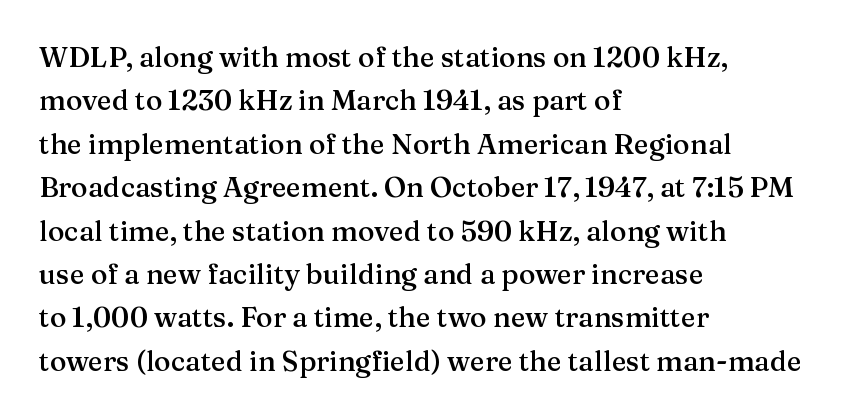
{"serif": "yes", "italic": "no", "bold": "semi", "weight": "semibold", "width": "normal", "stroke_contrast": "medium", "x_height": "medium", "monospaced": "no", "underline": "no", "align": "left", "line_spacing": "normal", "line_spacing_ratio": 1.55, "letter_spacing": "normal", "letter_spacing_em": 0.0, "glyph_px": 28}
